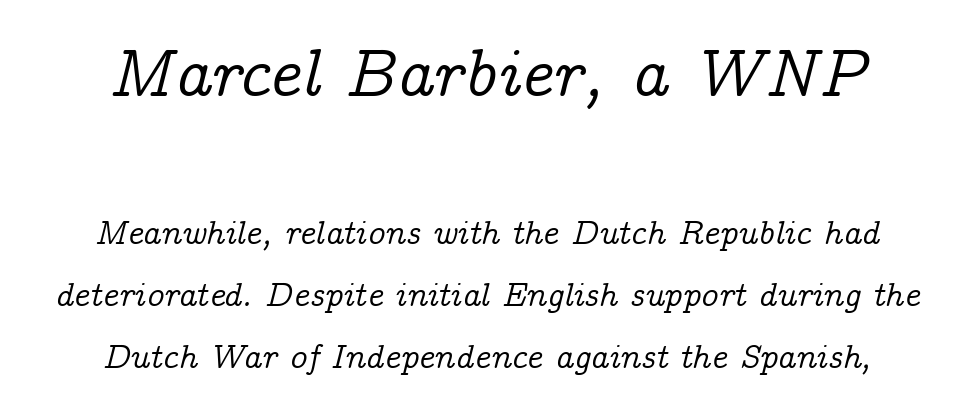
Observe the ordinary spacing: letters are neighbours, not strangers. Italic? Definitely — the glyphs are oblique. Top chunk: large. Bottom chunk: small. A bare baseline throughout the passage.
